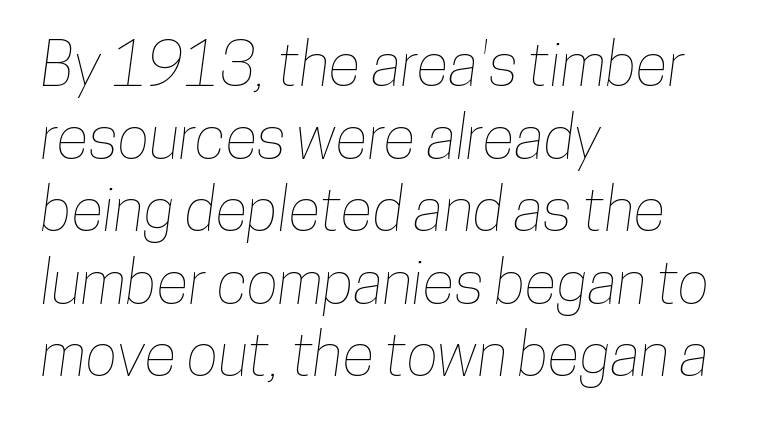
The image shows 60 px condensed type; set left-aligned, line spacing 1.21x, normal letter spacing, not underlined; low stroke contrast and a medium x-height.
